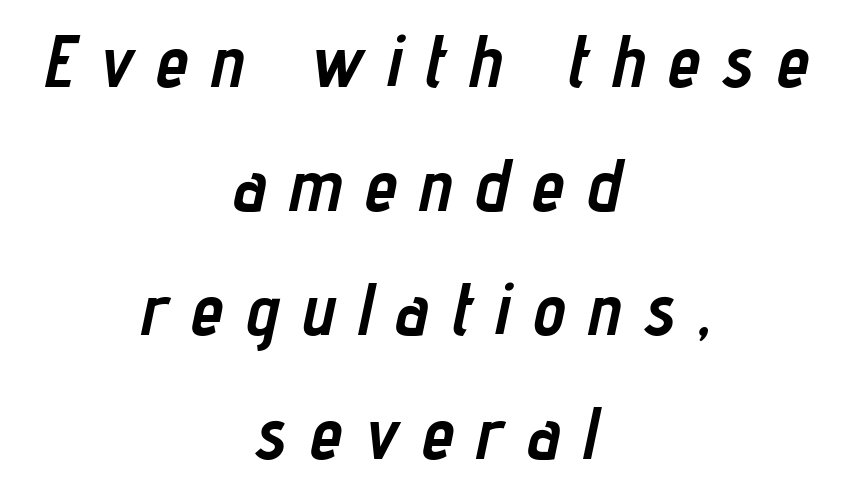
Q: Is the text bold? A: Yes.
Q: Is the text italic (slanted)? A: Yes, it leans right by about 12 degrees.
Q: Is the text underlined? A: No.
Q: How is the paragraph aligned? A: Centered.
Q: Is the spacing between letters normal or unusually wide? A: Unusually wide.
Q: Is the spacing between lines tight, normal or loose? A: Normal.
Q: Width (condensed, normal, or wide)? A: Condensed.
Q: Stroke contrast? A: Low.
Q: x-height? A: Medium.
Q: Monospaced? A: No.
